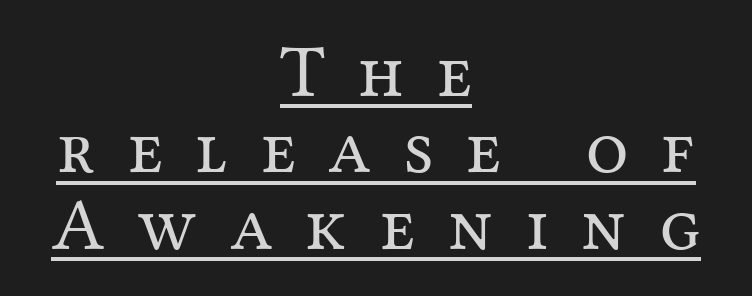
{"serif": "yes", "italic": "no", "bold": "no", "weight": "regular", "width": "normal", "stroke_contrast": "medium", "x_height": "medium", "monospaced": "no", "underline": "yes", "align": "center", "line_spacing": "tight", "line_spacing_ratio": 1.02, "letter_spacing": "wide", "letter_spacing_em": 0.44, "glyph_px": 75}
